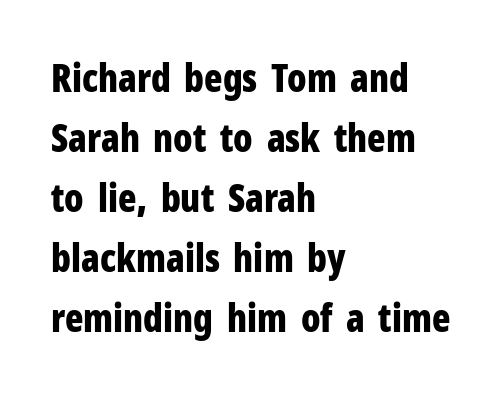
Q: Is the text bold? A: Yes.
Q: Is the text italic (slanted)? A: No, it is upright.
Q: Is the typeface a serif or a sans-serif typeface? A: Sans-serif.
Q: Is the text underlined? A: No.
Q: How is the paragraph aligned? A: Left-aligned.
Q: Is the spacing between letters normal or unusually wide? A: Normal.
Q: Is the spacing between lines tight, normal or loose? A: Normal.
Q: Width (condensed, normal, or wide)? A: Condensed.
Q: Stroke contrast? A: Low.
Q: x-height? A: Medium.
Q: Monospaced? A: No.
